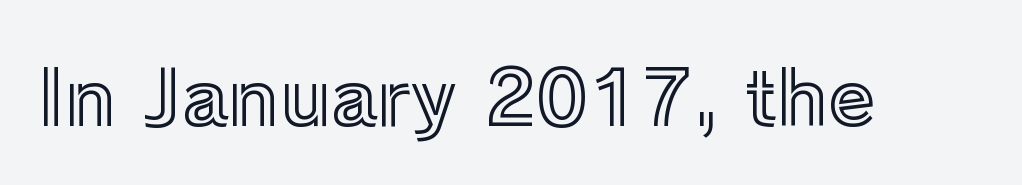
Q: Is the text italic (slanted)? A: No, it is upright.
Q: Is the text underlined? A: No.
Q: Is the spacing between letters normal or unusually wide? A: Normal.
Q: Width (condensed, normal, or wide)? A: Normal.
Q: x-height? A: Medium.
Q: Monospaced? A: No.
